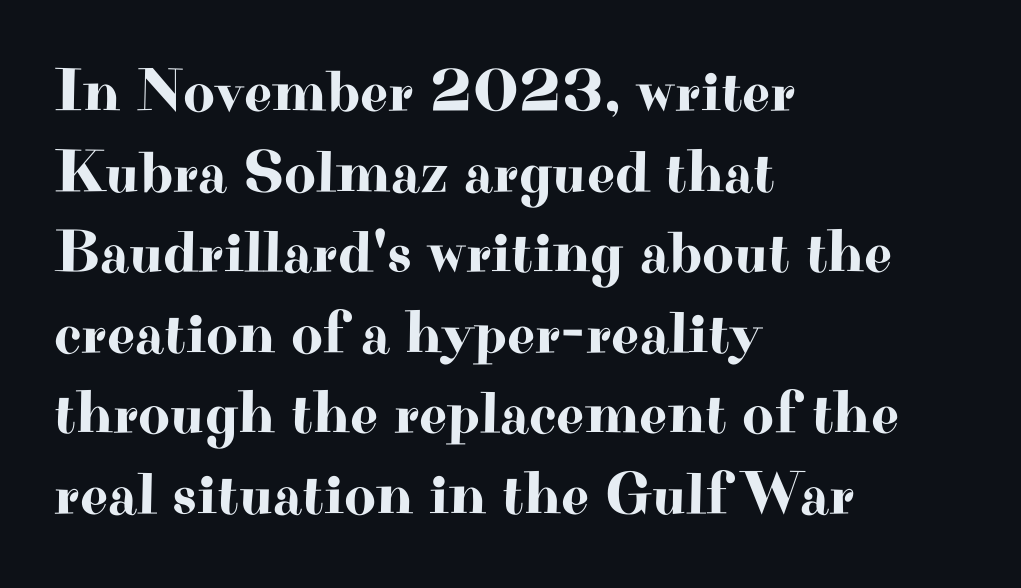
Q: Is the text italic (slanted)? A: No, it is upright.
Q: Is the typeface a serif or a sans-serif typeface? A: Serif.
Q: Is the text underlined? A: No.
Q: How is the paragraph aligned? A: Left-aligned.
Q: Is the spacing between letters normal or unusually wide? A: Normal.
Q: Is the spacing between lines tight, normal or loose? A: Normal.
Q: Width (condensed, normal, or wide)? A: Wide.
Q: Stroke contrast? A: High.
Q: x-height? A: Small.
Q: Monospaced? A: No.
